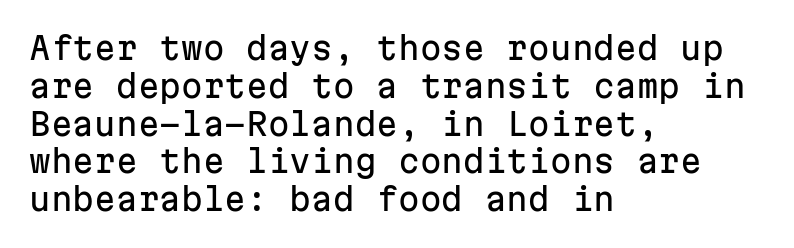
Reading down the block, your eye returns to a fixed left position each line. Characters remain perfectly vertical along every line. Only glyphs here, with clear space below each row. Glyph-to-glyph distance matches everyday printed text.
